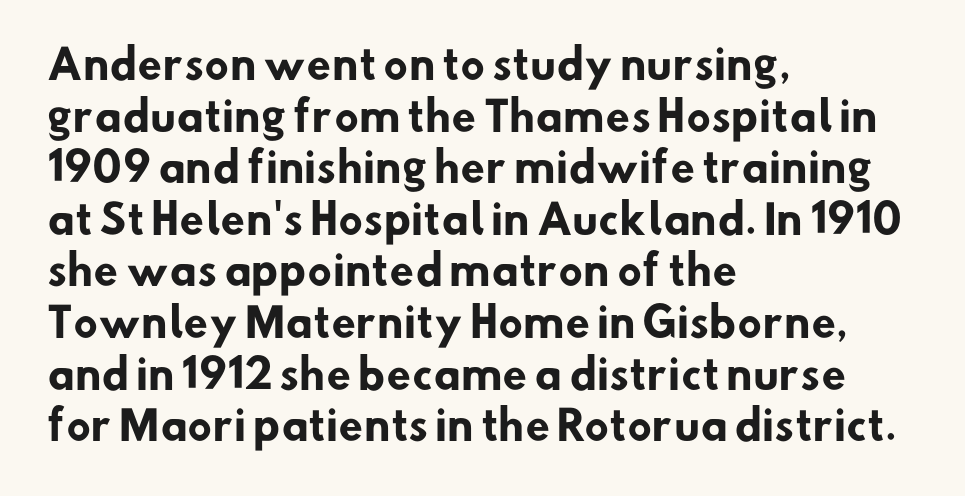
{"serif": "no", "bold": "yes", "weight": "heavy", "width": "normal", "stroke_contrast": "low", "x_height": "small", "monospaced": "no", "underline": "no", "align": "left", "line_spacing": "normal", "line_spacing_ratio": 1.29, "letter_spacing": "normal", "letter_spacing_em": 0.0, "glyph_px": 40}
